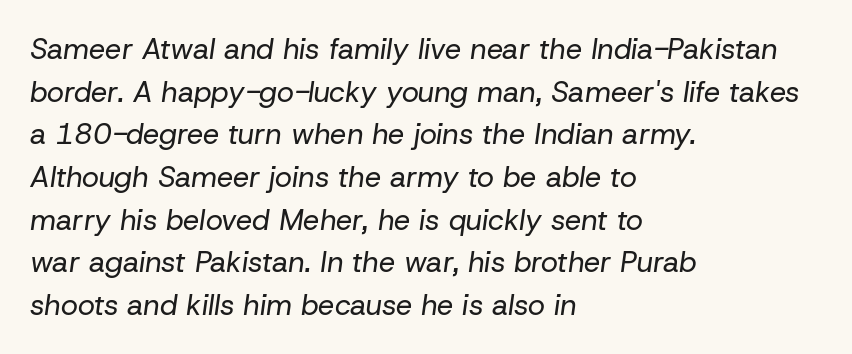
Q: Is the text bold? A: No.
Q: Is the text italic (slanted)? A: Yes, it leans right by about 8 degrees.
Q: Is the text underlined? A: No.
Q: How is the paragraph aligned? A: Left-aligned.
Q: Is the spacing between letters normal or unusually wide? A: Normal.
Q: Is the spacing between lines tight, normal or loose? A: Normal.
Q: Width (condensed, normal, or wide)? A: Normal.
Q: Stroke contrast? A: Low.
Q: x-height? A: Medium.
Q: Monospaced? A: No.
